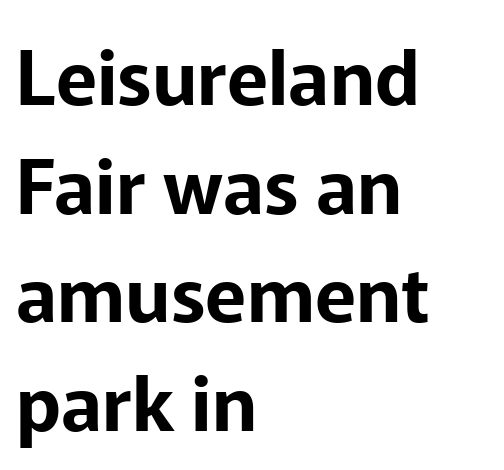
Type style note: lacks serifs. Do the characters align in a grid? No, the font is proportional. Where is the straight margin? On the left. No word sits above an underline. Compared with typical paragraphs, the rows here are spaced about the same.
